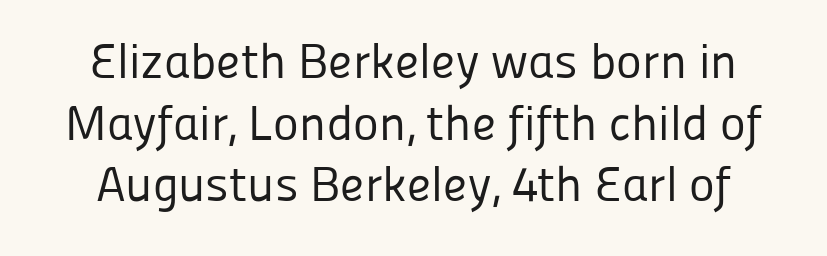
{"serif": "no", "italic": "no", "bold": "no", "weight": "regular", "width": "normal", "stroke_contrast": "low", "x_height": "medium", "monospaced": "no", "underline": "no", "line_spacing": "normal", "line_spacing_ratio": 1.26, "letter_spacing": "normal", "letter_spacing_em": 0.0, "glyph_px": 49}
